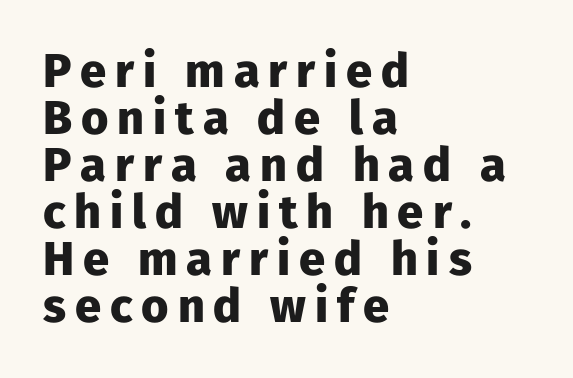
Q: Is the text bold? A: Yes.
Q: Is the text italic (slanted)? A: No, it is upright.
Q: Is the typeface a serif or a sans-serif typeface? A: Sans-serif.
Q: Is the text underlined? A: No.
Q: How is the paragraph aligned? A: Left-aligned.
Q: Is the spacing between lines tight, normal or loose? A: Tight.
Q: Width (condensed, normal, or wide)? A: Normal.
Q: Stroke contrast? A: Low.
Q: x-height? A: Medium.
Q: Monospaced? A: No.
